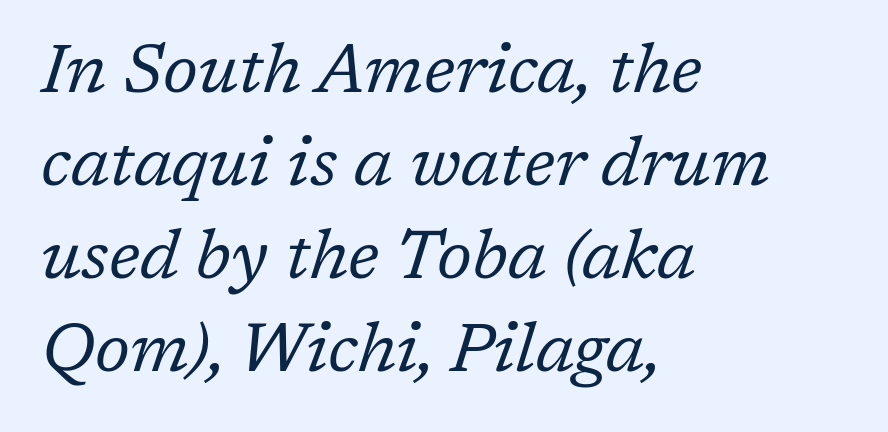
Q: Is the text bold? A: No.
Q: Is the text italic (slanted)? A: Yes, it leans right by about 17 degrees.
Q: Is the typeface a serif or a sans-serif typeface? A: Serif.
Q: Is the text underlined? A: No.
Q: How is the paragraph aligned? A: Left-aligned.
Q: Is the spacing between letters normal or unusually wide? A: Normal.
Q: Is the spacing between lines tight, normal or loose? A: Normal.
Q: Width (condensed, normal, or wide)? A: Normal.
Q: Stroke contrast? A: Low.
Q: x-height? A: Medium.
Q: Monospaced? A: No.
